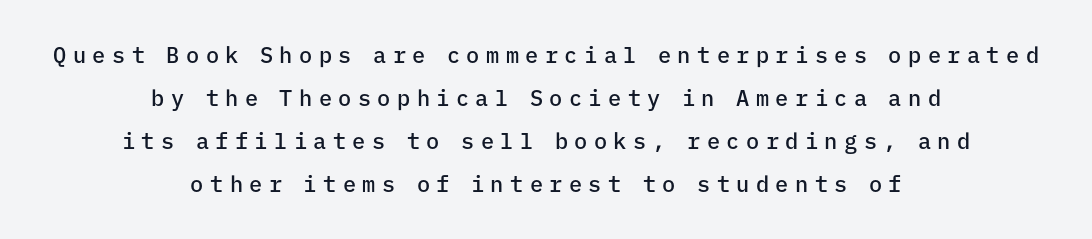
The image shows 22 px text type, upright; set centered, loose line spacing (1.95x), unusually wide letter spacing (+0.29 em), not underlined.
